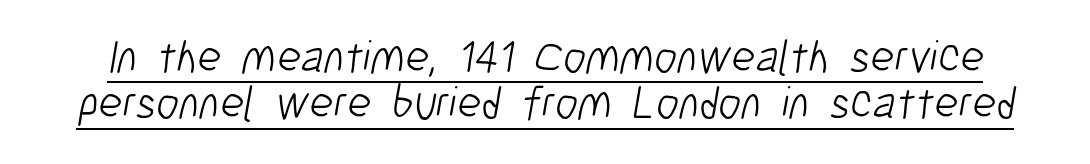
{"serif": "no", "bold": "no", "weight": "light", "width": "condensed", "stroke_contrast": "low", "x_height": "medium", "monospaced": "no", "underline": "yes", "line_spacing": "tight", "line_spacing_ratio": 1.01, "letter_spacing": "normal", "letter_spacing_em": 0.0, "glyph_px": 46}
